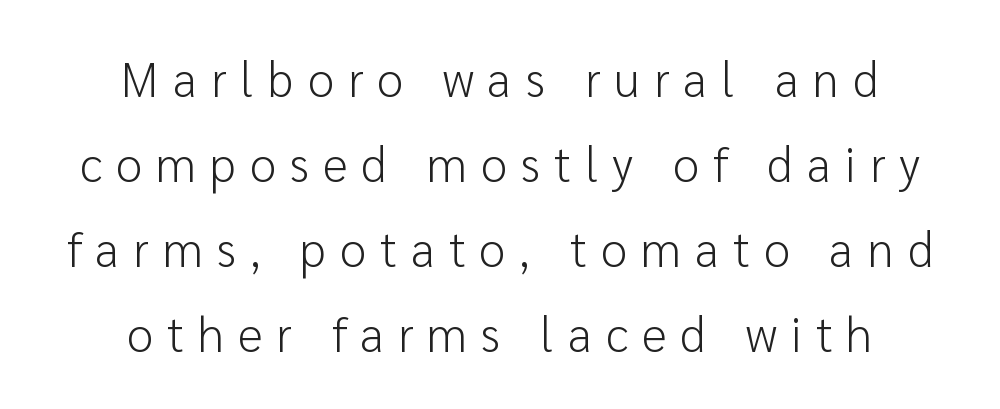
You can tell it's not italic because the verticals are truly vertical. Spacing verdict: proportional, widths tailored to each character. Does extra space separate the letters? Yes, quite a lot of it. A clean baseline with only descenders dipping below it. A quiet, ordinary-to-light weight characterises the typeface. Typographically, this falls in the sans-serif category.
